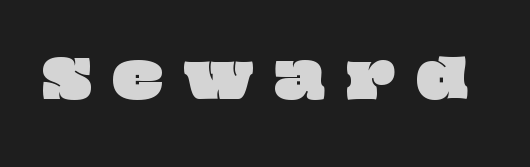
The image shows 52 px wide type; set unusually wide letter spacing (+0.41 em), not underlined; low stroke contrast and a large x-height.
